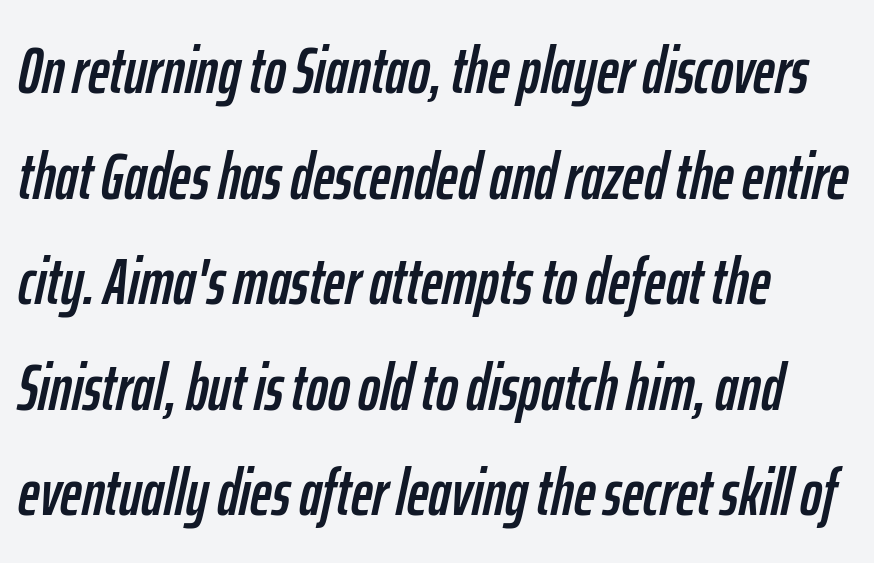
These lines are rendered in a variable-pitch font. The passage is arranged the way most books set body copy — flush left. Nobody touched the tracking dial on this one. Tall strokes in this sample are angled rather than plumb.
